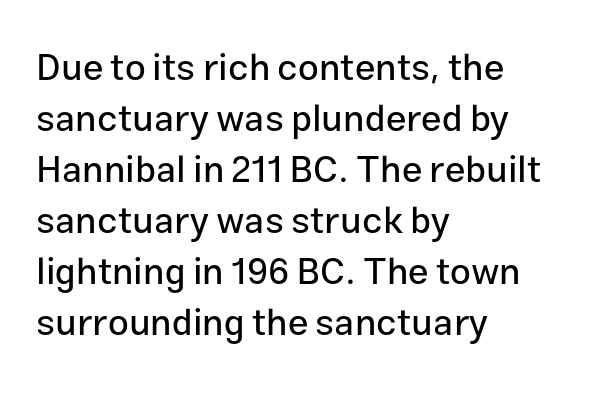
Stroke terminals: plain, sans-serif. Ordinary non-slanted type is in use. Notice how descenders clear the ascenders below comfortably — that's standard leading. Short note: letters normally spaced. Spacing verdict: proportional, widths tailored to each character.
